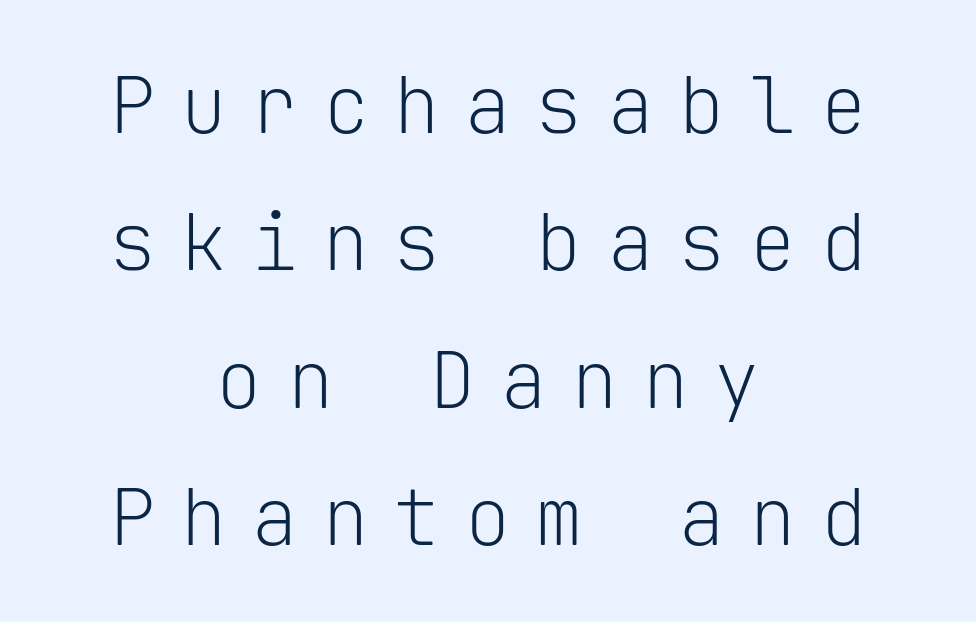
Just letters on the line, the space beneath them empty. Does the copy run flush right? No — it is centered line by line. This is sans-serif lettering, the kind often seen on screens and signage. Think of a typewriter: that constant character pitch is what you see here.
